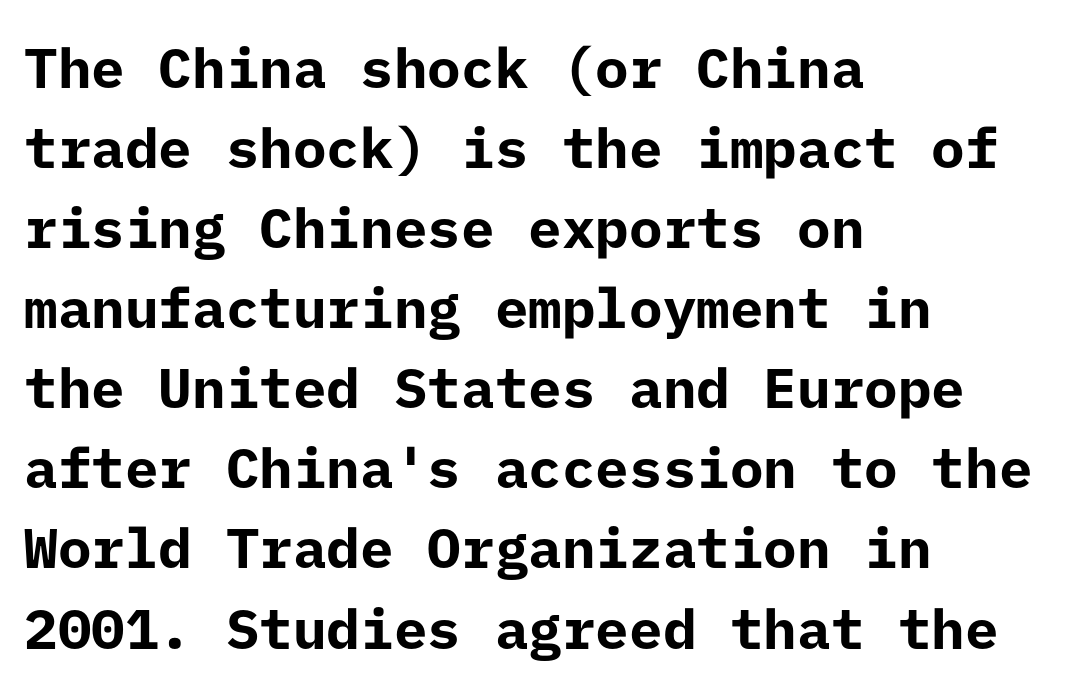
Italic? Not at all — the glyphs are vertical. The face used here is a sans, in the tradition of grotesques and geometrics. This block has exactly the height ordinary leading produces. Notice how the passage keeps a crisp vertical edge on the left only.
